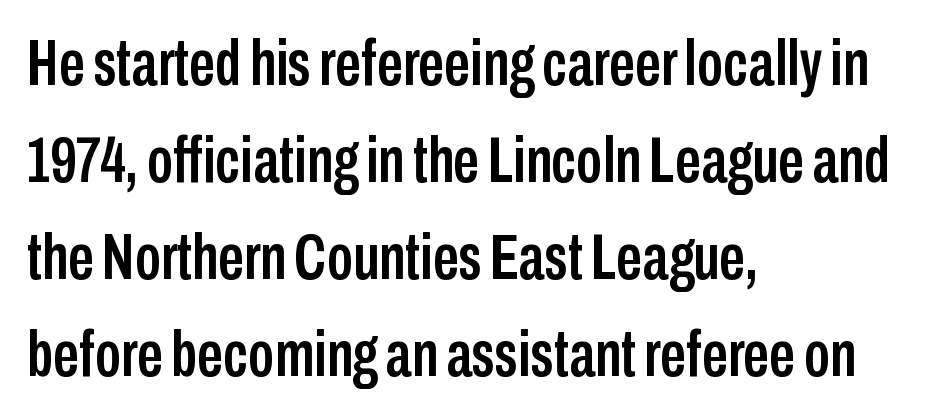
Q: Is the text italic (slanted)? A: No, it is upright.
Q: Is the typeface a serif or a sans-serif typeface? A: Sans-serif.
Q: Is the text underlined? A: No.
Q: How is the paragraph aligned? A: Left-aligned.
Q: Is the spacing between letters normal or unusually wide? A: Normal.
Q: Is the spacing between lines tight, normal or loose? A: Normal.
Q: Width (condensed, normal, or wide)? A: Condensed.
Q: Stroke contrast? A: Low.
Q: x-height? A: Medium.
Q: Monospaced? A: No.
